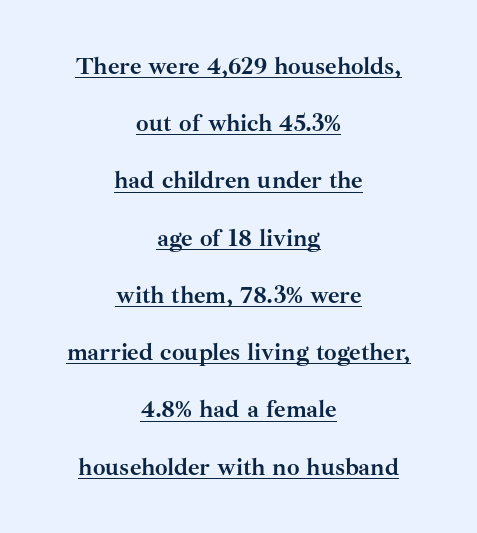
The image shows 25 px bold type, upright; set centered, loose line spacing (2.29x), normal letter spacing, underlined.
